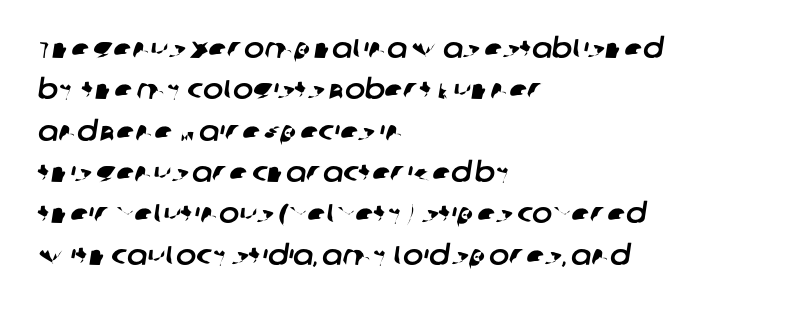
Any mark beneath the type? The region is blank. The space between consecutive lines is moderate. Short and long lines alike share a common starting point at left. This sample uses plain, unmodified letter spacing.
